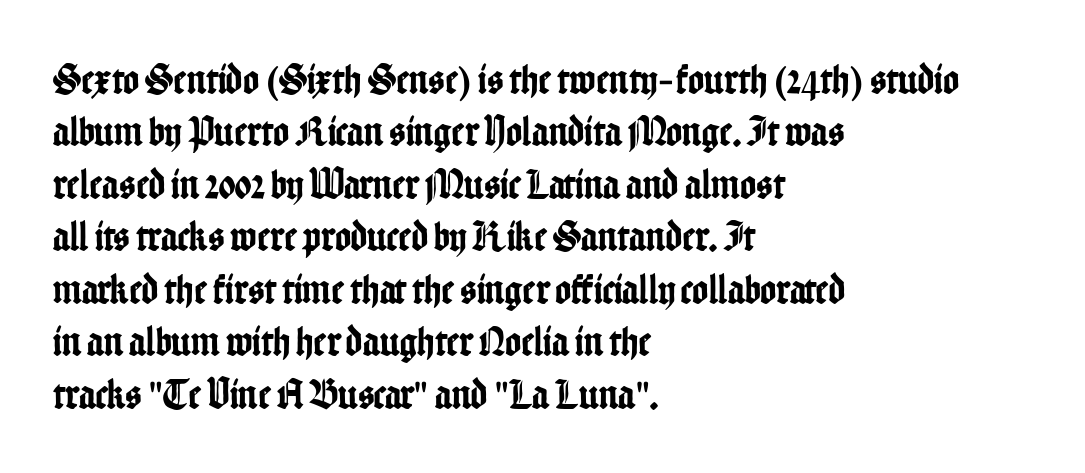
Font category for this specimen: sans-serif. Here the designer chose a conventional face with non-uniform glyph widths. The letters stand upright; this is a roman face. This rendering features lettering with no underline.
